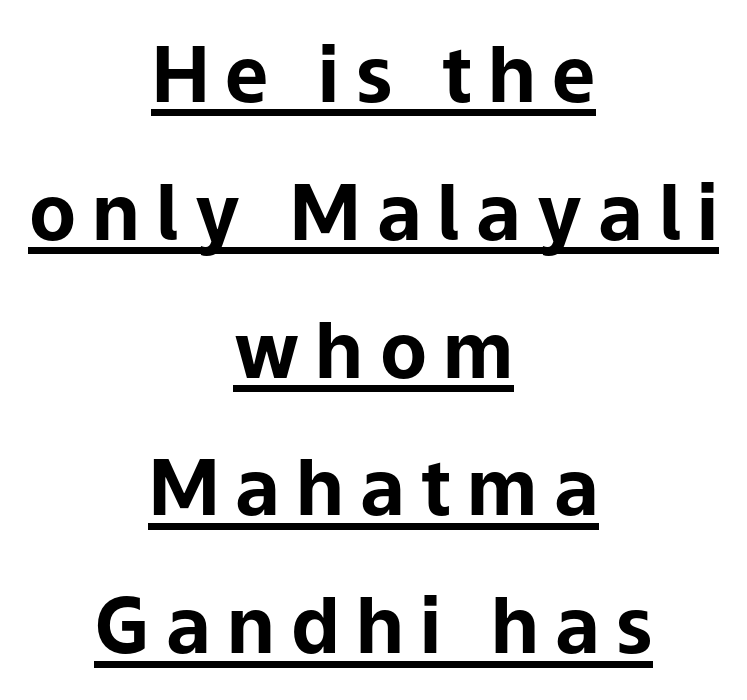
The image shows 77 px bold sans-serif type, upright; set centered, line spacing 1.79x, unusually wide letter spacing (+0.21 em), underlined; low stroke contrast and a medium x-height.
